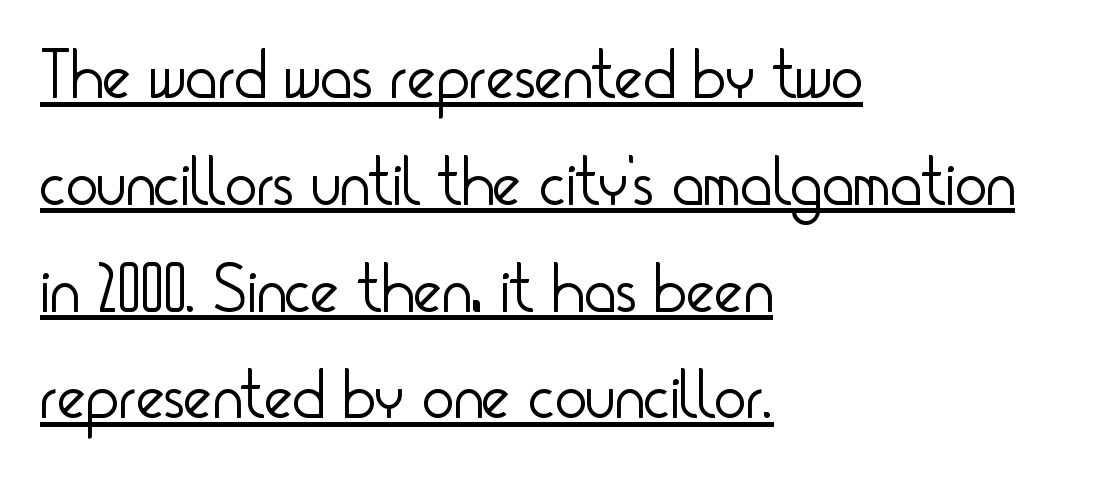
Casual observation: everything's shoved over to the left. This reads as an unemphasized weight, regular at the heaviest. This rendering leaves character spacing at its baseline value. Look at the bottom of the vertical strokes: they stop flat, with no serifs. The designer left line spacing at the default. Spacing verdict: proportional, widths tailored to each character.
